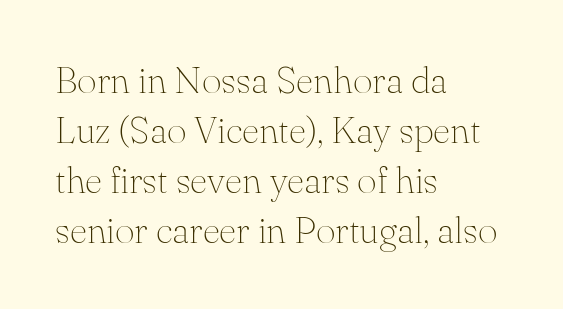
{"serif": "yes", "italic": "no", "bold": "no", "weight": "thin", "width": "normal", "stroke_contrast": "medium", "x_height": "small", "monospaced": "no", "underline": "no", "align": "left", "line_spacing": "normal", "line_spacing_ratio": 1.32, "letter_spacing": "normal", "letter_spacing_em": 0.0, "glyph_px": 38}
